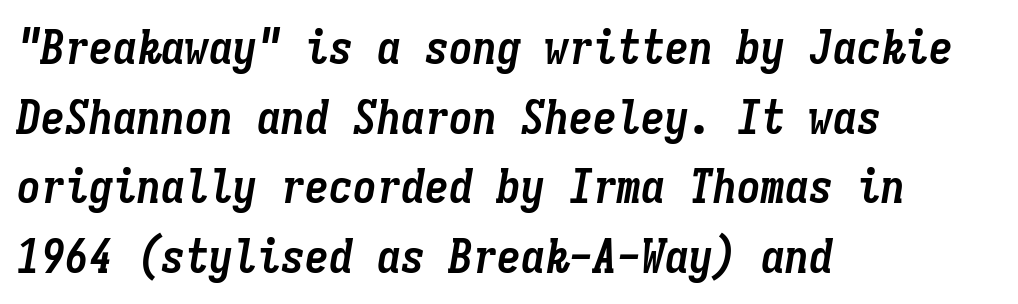
Q: Is the text bold? A: Yes.
Q: Is the text italic (slanted)? A: Yes, it leans right by about 9 degrees.
Q: Is the text underlined? A: No.
Q: How is the paragraph aligned? A: Left-aligned.
Q: Is the spacing between letters normal or unusually wide? A: Normal.
Q: Is the spacing between lines tight, normal or loose? A: Normal.
Q: Width (condensed, normal, or wide)? A: Condensed.
Q: Stroke contrast? A: Low.
Q: x-height? A: Medium.
Q: Monospaced? A: Yes.
